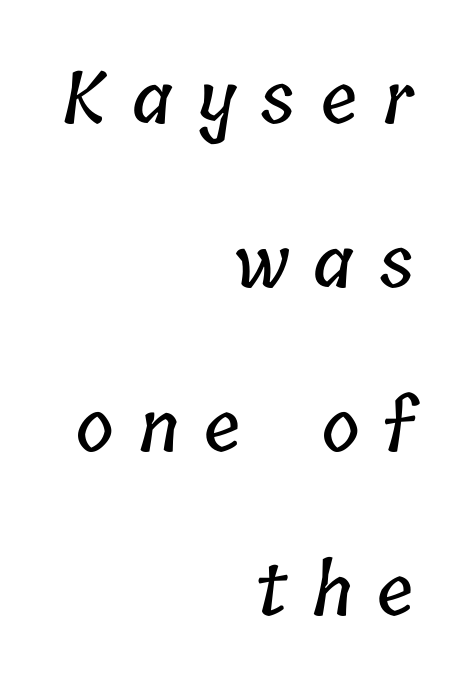
Q: Is the text underlined? A: No.
Q: How is the paragraph aligned? A: Right-aligned.
Q: Is the spacing between letters normal or unusually wide? A: Unusually wide.
Q: Is the spacing between lines tight, normal or loose? A: Loose.
Q: Width (condensed, normal, or wide)? A: Condensed.
Q: Stroke contrast? A: Low.
Q: x-height? A: Medium.
Q: Monospaced? A: No.
